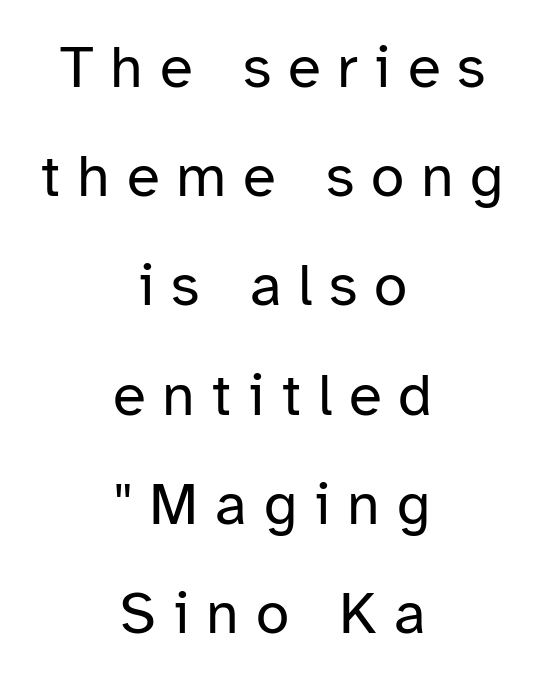
Q: Is the text bold? A: No.
Q: Is the text italic (slanted)? A: No, it is upright.
Q: Is the typeface a serif or a sans-serif typeface? A: Sans-serif.
Q: Is the text underlined? A: No.
Q: How is the paragraph aligned? A: Centered.
Q: Is the spacing between letters normal or unusually wide? A: Unusually wide.
Q: Width (condensed, normal, or wide)? A: Normal.
Q: Stroke contrast? A: Low.
Q: x-height? A: Medium.
Q: Monospaced? A: No.
